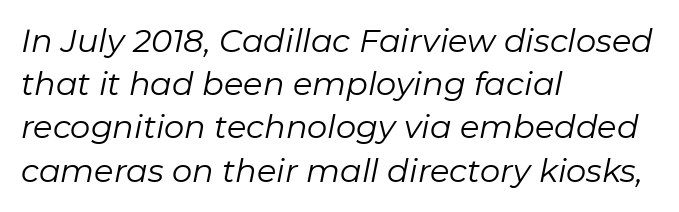
The image shows 32 px regular-weight type, italic (leaning right); set left-aligned, normal line spacing (1.35x), normal letter spacing, not underlined; low stroke contrast and a medium x-height.
